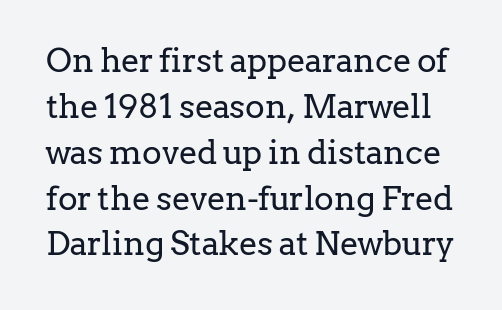
The image shows 33 px regular-weight serif type, upright; set normal line spacing (1.39x), normal letter spacing, not underlined; low stroke contrast and a medium x-height.
